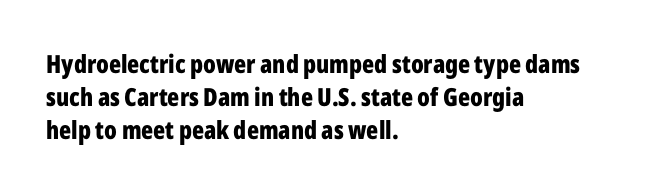
The image shows 25 px bold type, upright; set left-aligned, normal line spacing (1.33x), normal letter spacing, not underlined.
